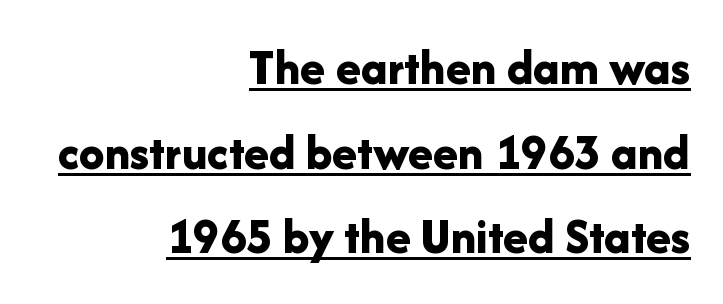
The lettering stays uniformly vertical, giving the passage a roman look. This sample uses plain, unmodified letter spacing. Typographic density is high because the face is bold. These lines stack with their right ends in a neat column. These lines are rendered in a variable-pitch font.
